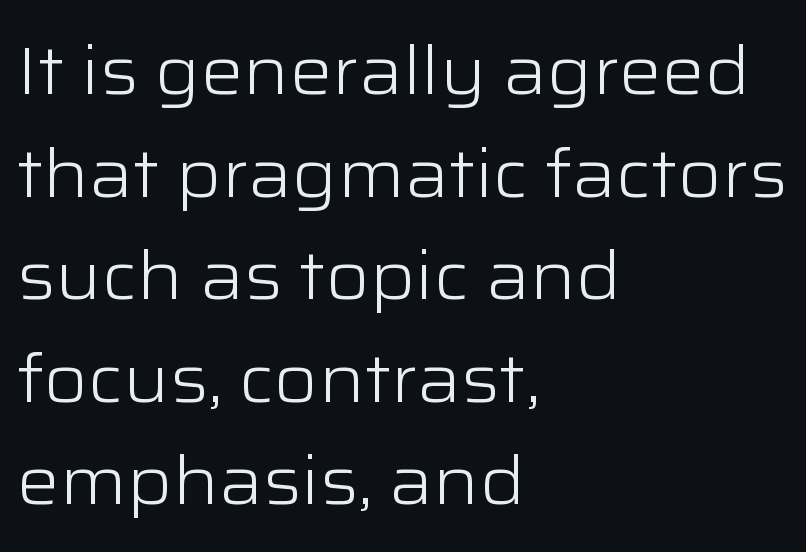
{"serif": "no", "italic": "no", "bold": "no", "weight": "light", "width": "wide", "stroke_contrast": "low", "x_height": "medium", "monospaced": "no", "underline": "no", "align": "left", "line_spacing": "normal", "line_spacing_ratio": 1.53, "letter_spacing": "normal", "letter_spacing_em": 0.0, "glyph_px": 67}
